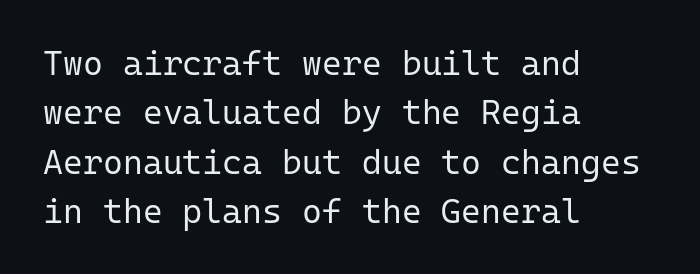
{"serif": "no", "italic": "no", "bold": "no", "weight": "regular", "width": "normal", "stroke_contrast": "low", "x_height": "medium", "monospaced": "yes", "underline": "no", "align": "left", "line_spacing": "normal", "line_spacing_ratio": 1.45, "letter_spacing": "normal", "letter_spacing_em": 0.0, "glyph_px": 34}
